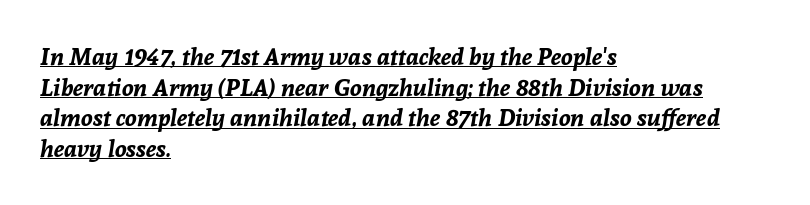
Q: Is the text bold? A: Yes.
Q: Is the text italic (slanted)? A: Yes, it leans right by about 8 degrees.
Q: Is the text underlined? A: Yes.
Q: How is the paragraph aligned? A: Left-aligned.
Q: Is the spacing between letters normal or unusually wide? A: Normal.
Q: Is the spacing between lines tight, normal or loose? A: Normal.
